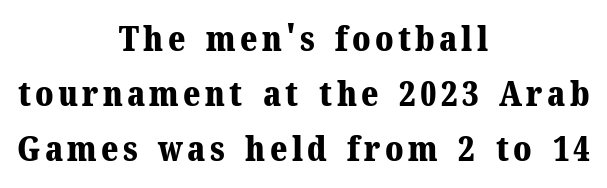
The image shows 35 px bold serif type, upright; set centered, normal line spacing (1.57x), not underlined; medium stroke contrast and a medium x-height.
